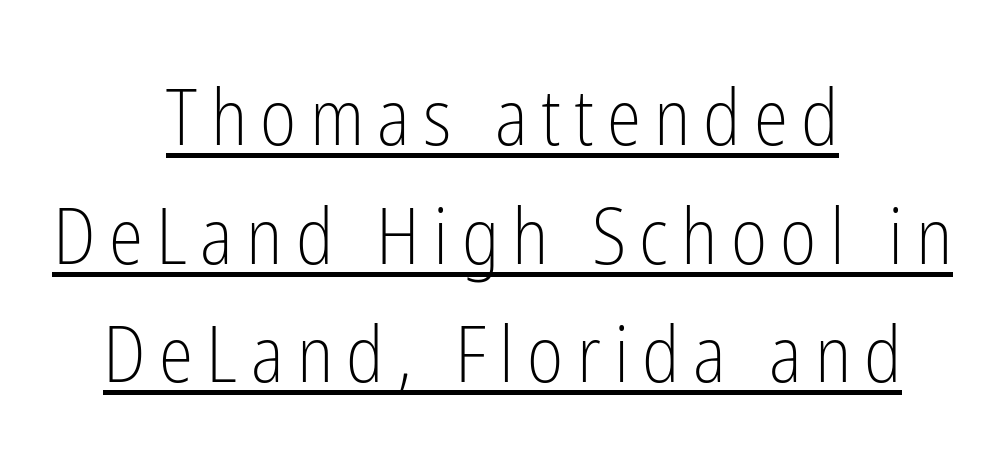
The image shows 78 px light, condensed sans-serif type, upright; set centered, normal line spacing (1.52x), underlined; low stroke contrast and a medium x-height.
